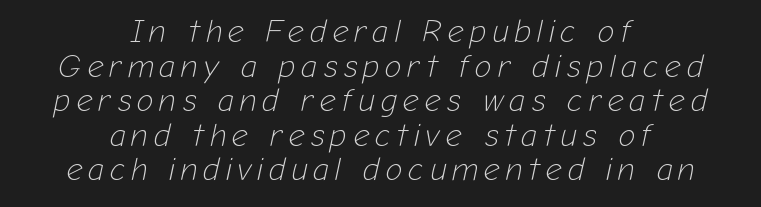
{"italic": "yes", "lean": "right", "slant_degrees": 12, "bold": "no", "weight": "light", "width": "normal", "stroke_contrast": "low", "x_height": "medium", "monospaced": "no", "underline": "no", "align": "center", "line_spacing": "tight", "line_spacing_ratio": 1.08, "glyph_px": 32}
